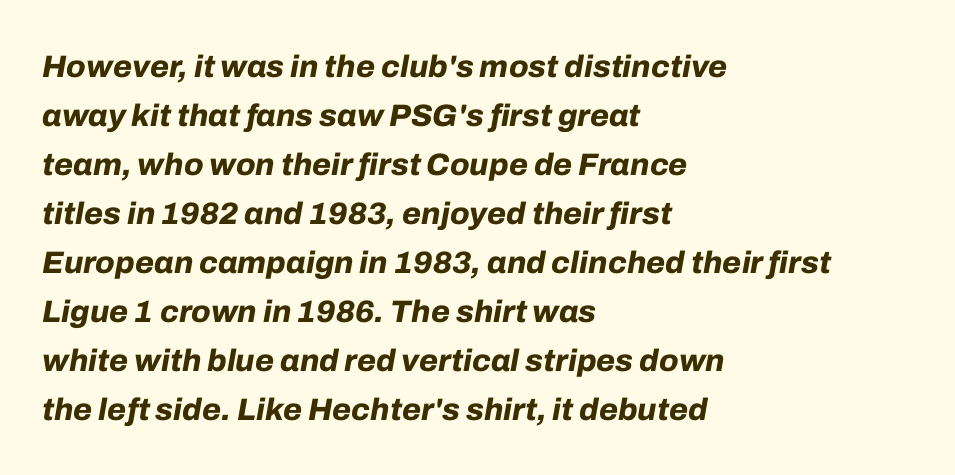
The image shows 31 px bold type, italic (leaning right); set left-aligned, normal line spacing (1.58x), normal letter spacing, not underlined; low stroke contrast and a medium x-height.
